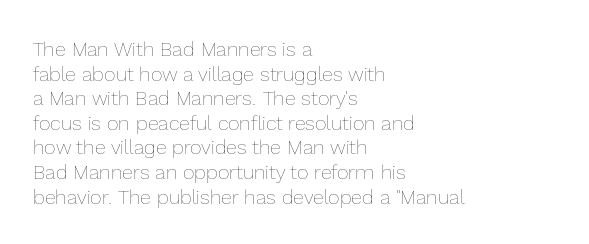
The image shows 20 px text type, upright; set left-aligned, line spacing 1.23x, normal letter spacing, not underlined.
